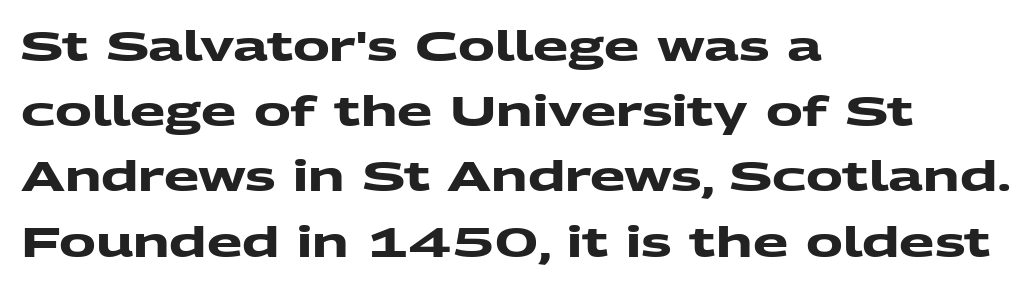
One glance says typical: line gaps are just what's usual. The space beneath each line is pristine and unruled. A typesetter would call this proportional, since set widths differ per character. Examine the stroke ends and you'll find no serifs. Is the block centered? No — it sits flush against the left margin. Heavy, bold letterforms.
